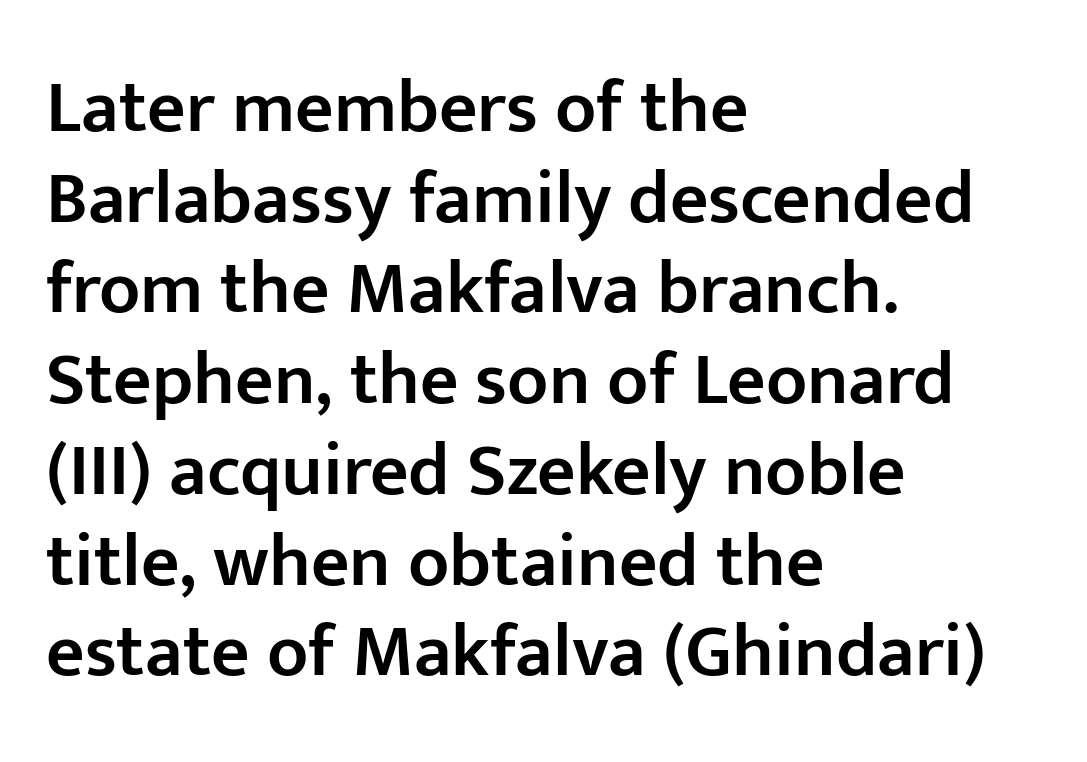
{"serif": "no", "italic": "no", "bold": "semi", "weight": "semibold", "width": "normal", "stroke_contrast": "low", "x_height": "medium", "monospaced": "no", "underline": "no", "align": "left", "line_spacing_ratio": 1.21, "letter_spacing": "normal", "letter_spacing_em": 0.0, "glyph_px": 75}
